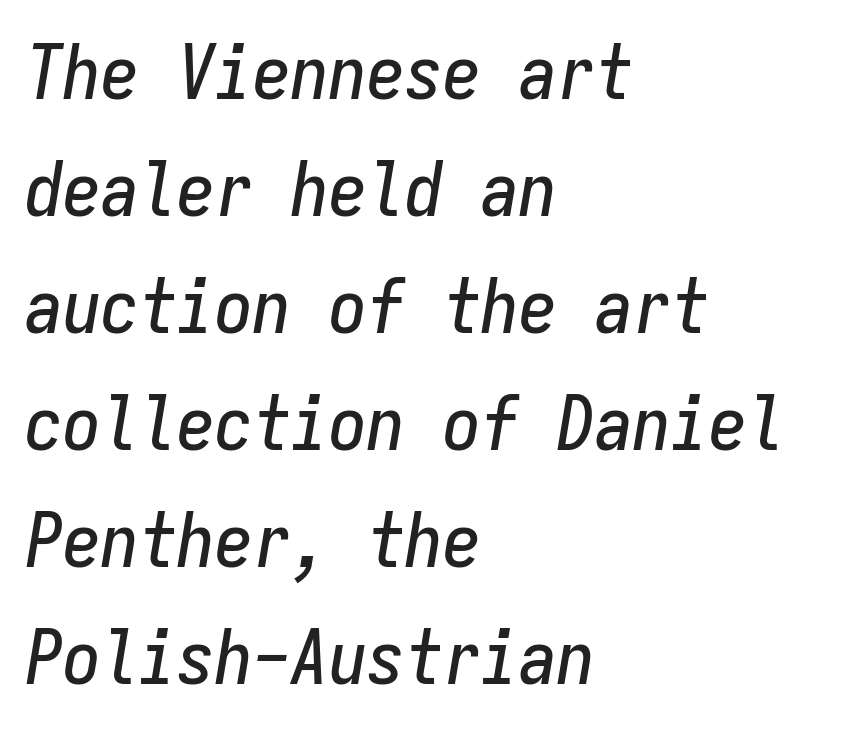
Q: Is the text italic (slanted)? A: Yes, it leans right by about 9 degrees.
Q: Is the text underlined? A: No.
Q: How is the paragraph aligned? A: Left-aligned.
Q: Is the spacing between letters normal or unusually wide? A: Normal.
Q: Is the spacing between lines tight, normal or loose? A: Normal.
Q: Width (condensed, normal, or wide)? A: Condensed.
Q: Stroke contrast? A: Low.
Q: x-height? A: Medium.
Q: Monospaced? A: Yes.
